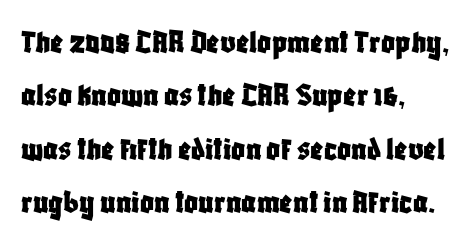
Q: Is the text italic (slanted)? A: No, it is upright.
Q: Is the typeface a serif or a sans-serif typeface? A: Sans-serif.
Q: Is the text underlined? A: No.
Q: How is the paragraph aligned? A: Left-aligned.
Q: Is the spacing between letters normal or unusually wide? A: Normal.
Q: Is the spacing between lines tight, normal or loose? A: Normal.
Q: Width (condensed, normal, or wide)? A: Condensed.
Q: Stroke contrast? A: Low.
Q: x-height? A: Large.
Q: Monospaced? A: No.
